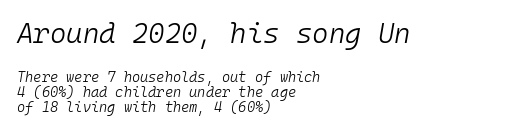
Q: Is the text bold? A: No.
Q: Is the text italic (slanted)? A: Yes, it leans right by about 10 degrees.
Q: Is the text underlined? A: No.
Q: How is the paragraph aligned? A: Left-aligned.
Q: Is the spacing between letters normal or unusually wide? A: Normal.
Q: Is the spacing between lines tight, normal or loose? A: Tight.
Q: Which block of text is set in a larger size, the first (top) or the second (bottom)? A: The first (top) one.
Q: Width (condensed, normal, or wide)? A: Normal.
Q: Stroke contrast? A: Low.
Q: x-height? A: Medium.
Q: Monospaced? A: Yes.
